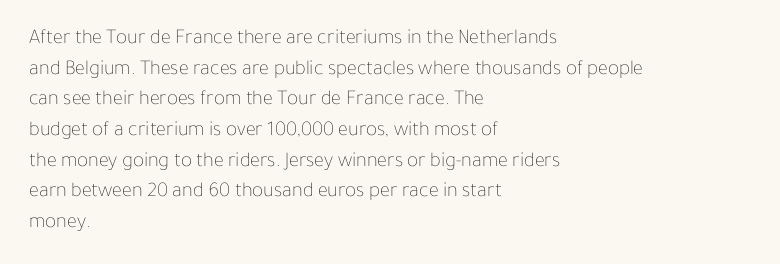
The strip under each line holds only bare page. The lines in this sample share a left origin and differ only in where they stop. The block of text has a typical density, with ordinary space between rows. A typesetter would call this zero additional tracking. Each stroke keeps to a modest, everyday thickness or less. Style check: upright.
